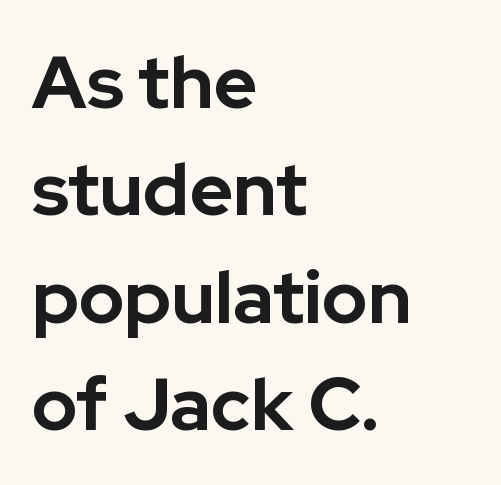
Q: Is the text bold? A: Yes.
Q: Is the text italic (slanted)? A: No, it is upright.
Q: Is the typeface a serif or a sans-serif typeface? A: Sans-serif.
Q: Is the text underlined? A: No.
Q: How is the paragraph aligned? A: Left-aligned.
Q: Is the spacing between letters normal or unusually wide? A: Normal.
Q: Is the spacing between lines tight, normal or loose? A: Normal.
Q: Width (condensed, normal, or wide)? A: Normal.
Q: Stroke contrast? A: Low.
Q: x-height? A: Medium.
Q: Monospaced? A: No.
